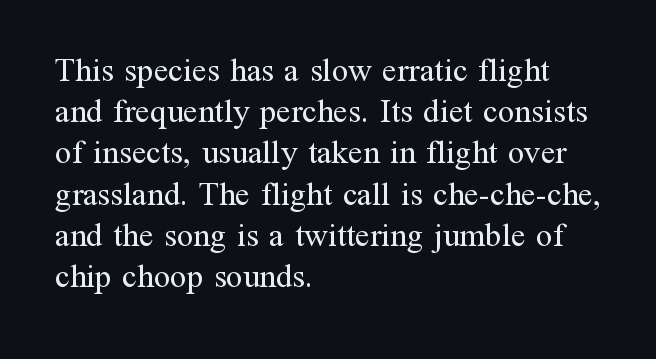
The lines in this sample share a left origin and differ only in where they stop. Type style note: has serifs. A typesetter would call this leading conventional body-copy spacing. The passage shown has conventional tracking throughout. Underline: absent. This sample has the flowing, uneven cadence of proportional lettering.
